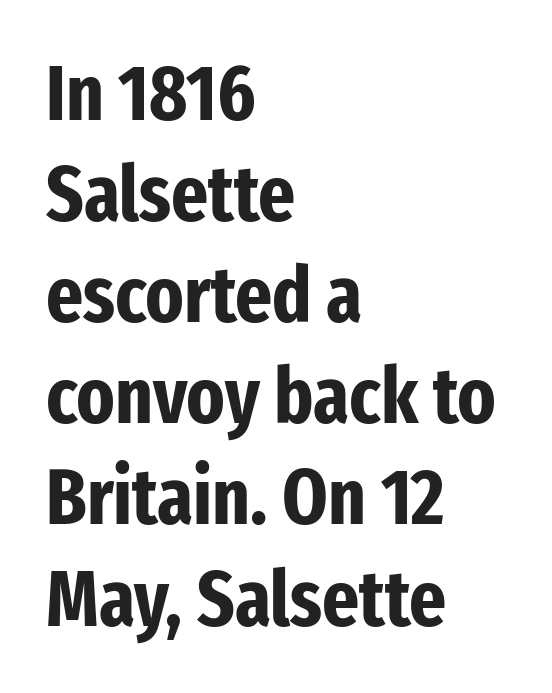
Do the characters align in a grid? No, the font is proportional. If you measured baseline to baseline, you'd find a middling distance. No feet cap the strokes, marking this as sans-serif type. Line beginnings align vertically; line endings do not. A roman cut, with each character standing at attention. Plenty of ink on the page — the face is bold.
